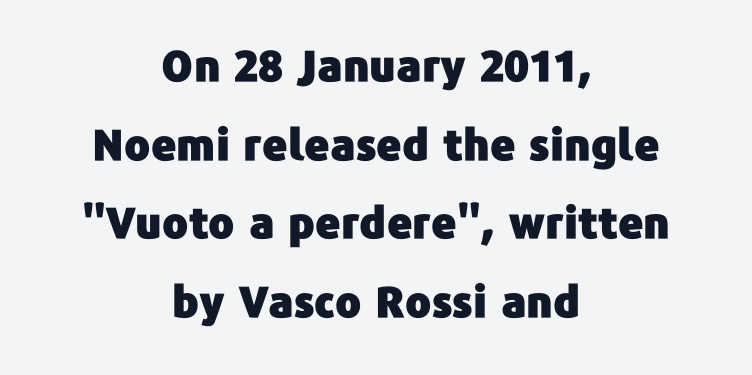
Q: Is the text italic (slanted)? A: No, it is upright.
Q: Is the typeface a serif or a sans-serif typeface? A: Sans-serif.
Q: Is the text underlined? A: No.
Q: How is the paragraph aligned? A: Centered.
Q: Is the spacing between letters normal or unusually wide? A: Normal.
Q: Width (condensed, normal, or wide)? A: Normal.
Q: Stroke contrast? A: Low.
Q: x-height? A: Medium.
Q: Monospaced? A: No.
